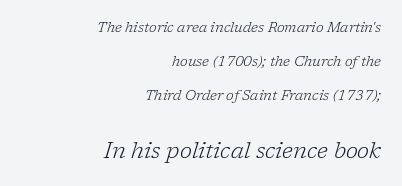
A typesetter would call this leading open, well beyond the default. The baseline area is clear. Students, note that the glyphs here touch the page at normal intervals. You get the small type first, then a jump to larger type. Weight: in the light-to-regular range.
